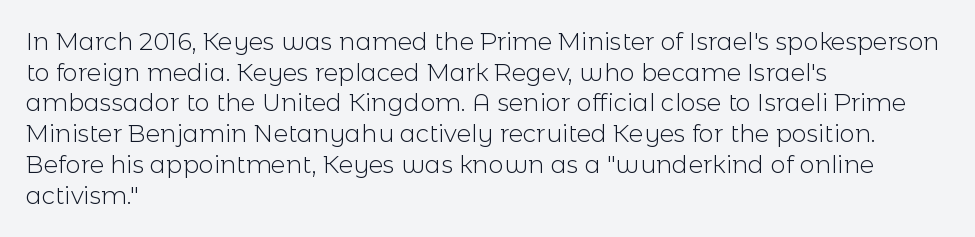
Q: Is the text bold? A: No.
Q: Is the text italic (slanted)? A: No, it is upright.
Q: Is the text underlined? A: No.
Q: How is the paragraph aligned? A: Left-aligned.
Q: Is the spacing between letters normal or unusually wide? A: Normal.
Q: Is the spacing between lines tight, normal or loose? A: Normal.
